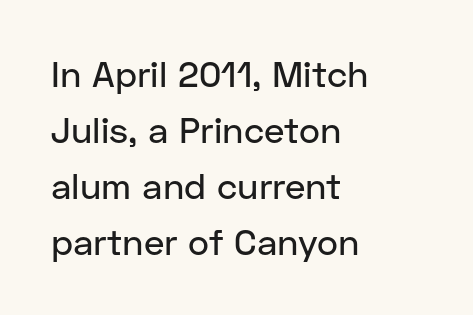
{"serif": "no", "italic": "no", "width": "normal", "stroke_contrast": "low", "x_height": "medium", "monospaced": "no", "underline": "no", "align": "left", "line_spacing": "normal", "line_spacing_ratio": 1.56, "letter_spacing": "normal", "letter_spacing_em": 0.0, "glyph_px": 36}
